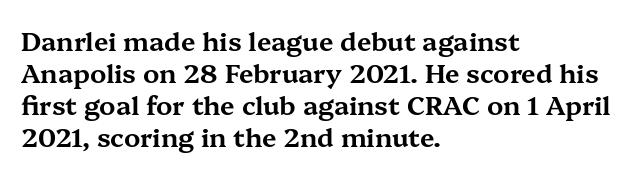
Q: Is the text italic (slanted)? A: No, it is upright.
Q: Is the text underlined? A: No.
Q: How is the paragraph aligned? A: Left-aligned.
Q: Is the spacing between letters normal or unusually wide? A: Normal.
